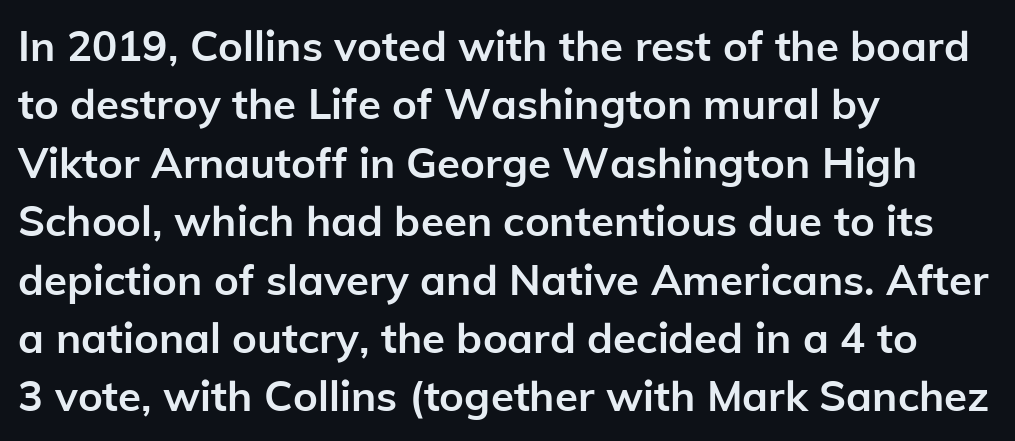
Q: Is the text bold? A: Yes.
Q: Is the text italic (slanted)? A: No, it is upright.
Q: Is the typeface a serif or a sans-serif typeface? A: Sans-serif.
Q: Is the text underlined? A: No.
Q: How is the paragraph aligned? A: Left-aligned.
Q: Is the spacing between letters normal or unusually wide? A: Normal.
Q: Is the spacing between lines tight, normal or loose? A: Normal.
Q: Width (condensed, normal, or wide)? A: Normal.
Q: Stroke contrast? A: Low.
Q: x-height? A: Medium.
Q: Monospaced? A: No.
